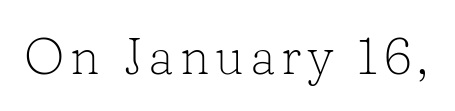
The image shows 51 px light serif type, upright; set not underlined; low stroke contrast and a medium x-height.
